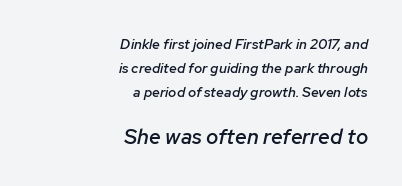
Q: Is the text bold? A: Semi-bold.
Q: Is the text italic (slanted)? A: Yes, it leans right by about 12 degrees.
Q: Is the text underlined? A: No.
Q: How is the paragraph aligned? A: Right-aligned.
Q: Is the spacing between letters normal or unusually wide? A: Normal.
Q: Is the spacing between lines tight, normal or loose? A: Normal.
Q: Which block of text is set in a larger size, the first (top) or the second (bottom)? A: The second (bottom) one.
